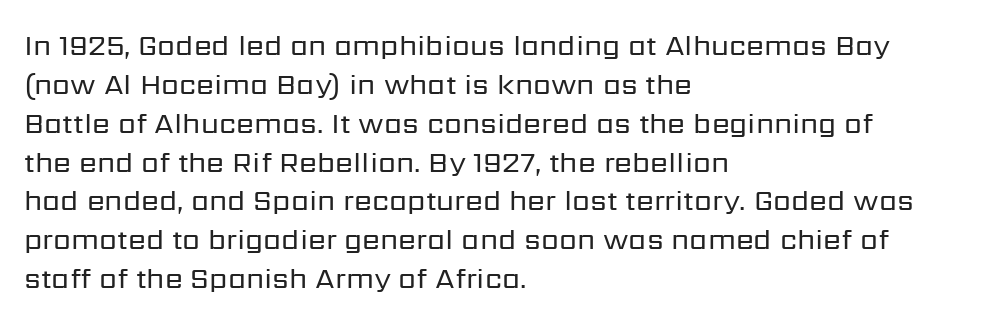
Q: Is the text bold? A: No.
Q: Is the text italic (slanted)? A: No, it is upright.
Q: Is the typeface a serif or a sans-serif typeface? A: Sans-serif.
Q: Is the text underlined? A: No.
Q: How is the paragraph aligned? A: Left-aligned.
Q: Is the spacing between letters normal or unusually wide? A: Normal.
Q: Is the spacing between lines tight, normal or loose? A: Normal.
Q: Width (condensed, normal, or wide)? A: Normal.
Q: Stroke contrast? A: Low.
Q: x-height? A: Medium.
Q: Monospaced? A: No.
